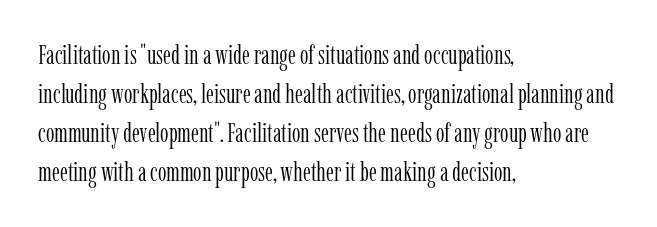
The image shows 27 px text type, upright; set left-aligned, normal line spacing (1.45x), normal letter spacing, not underlined.
